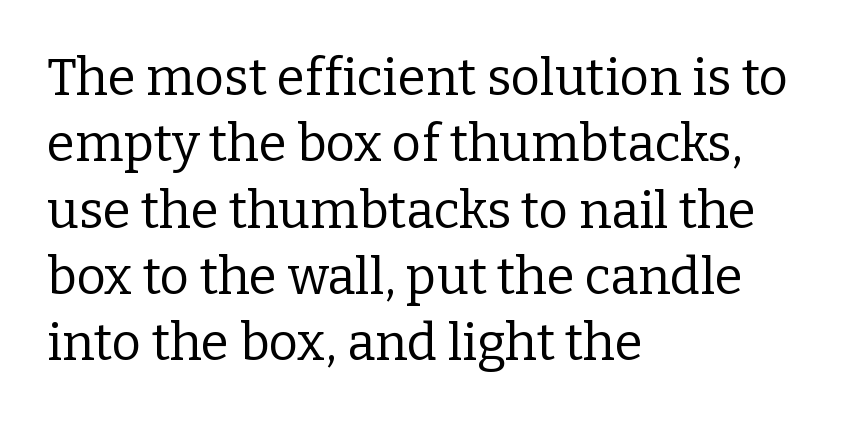
These lines were composed using upright roman letters. The passage shown is not underscored anywhere. The passage shown stacks its lines at a standard gap. Is the letter spacing exaggerated? No — it looks like the ordinary default. Look at the bottom of the vertical strokes: they flare into serifs here.
